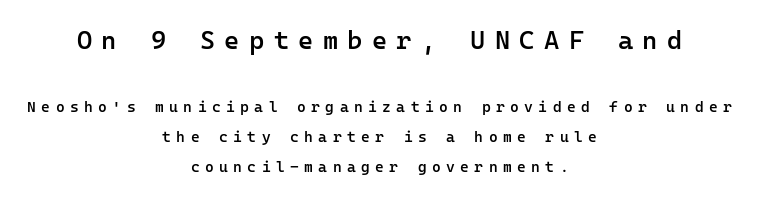
Characters follow at a spacing far wider than the type designer built in. The more generous point size was reserved for the upper chunk. Words float on clear page, feet unadorned. Horizontal bands of white between lines are thick stripes. Italic? Not at all — the glyphs are vertical. The text block is weighted toward neither margin, spreading evenly from the middle.
